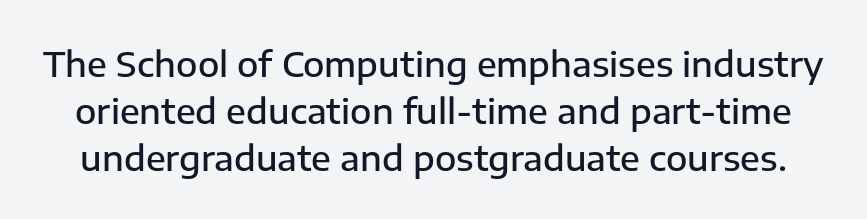
Italic: no, the glyphs are upright roman. This sample has the flowing, uneven cadence of proportional lettering. Short note: letters normally spaced. Leading: standard. Lines of text with bare space underneath. Firm but not heavy-handed strokes: this text is semibold.
